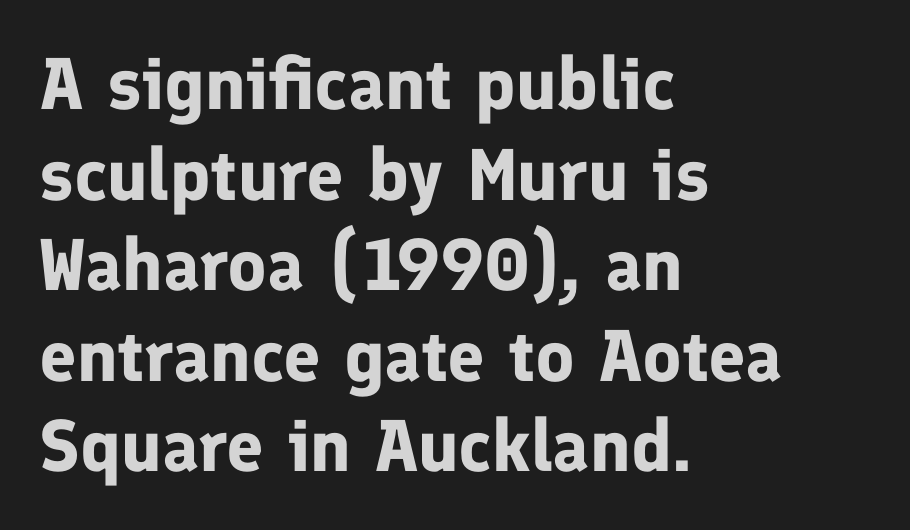
The image shows 73 px bold sans-serif type, upright; set left-aligned, line spacing 1.24x, normal letter spacing, not underlined; low stroke contrast and a medium x-height.
